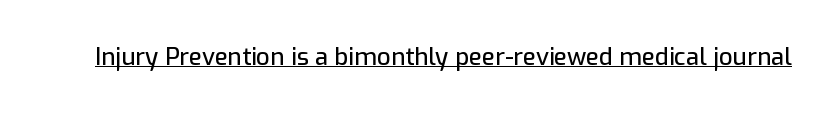
The image shows 24 px text type, upright; set normal letter spacing, underlined.
